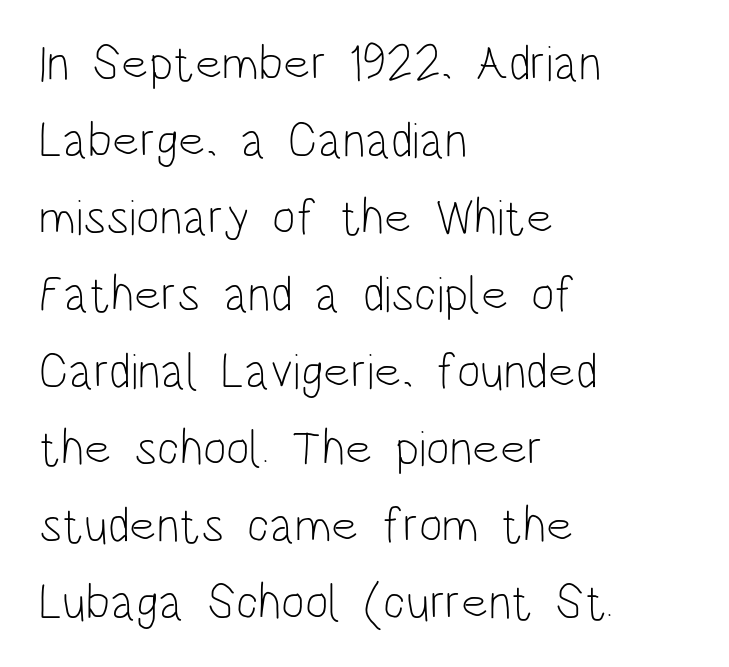
The compositor pushed each line to the left boundary. This reads as an unemphasized weight, regular at the heaviest. Do the characters align in a grid? No, the font is proportional. The line-height multiplier appears to be the usual default. No extra tracking has been applied to these lines.
